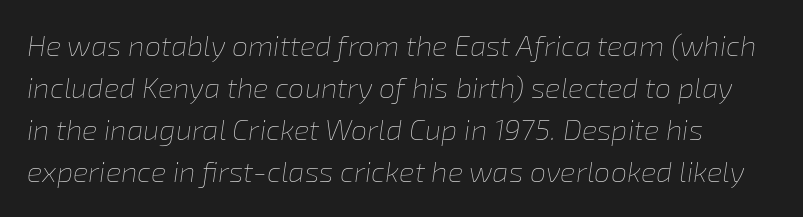
No extra tracking has been applied to these lines. The space between consecutive lines is moderate. Each letter keeps its own natural width here, so spacing adapts to shape. Observe the lean: these are italic letterforms. Bare-footed words on every line.
